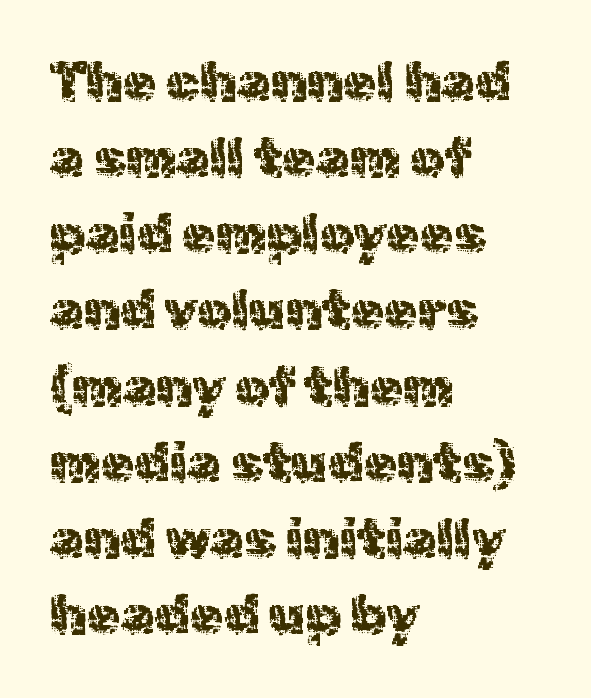
Typographically, this falls in the sans-serif category. The axis of the letterforms is exactly vertical. Students, observe: this is what conventionally led text looks like. The paragraph has a hard left edge and a soft right edge. Letters rest on an invisible, unmarked baseline.
